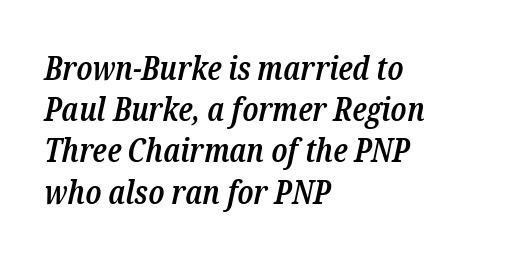
This rendering employs a face with finishing strokes, i.e., a serif. The passage is arranged the way most books set body copy — flush left. Caption: standard tracking, unaltered. The passage shown stacks its lines at a standard gap. Underline: absent.
